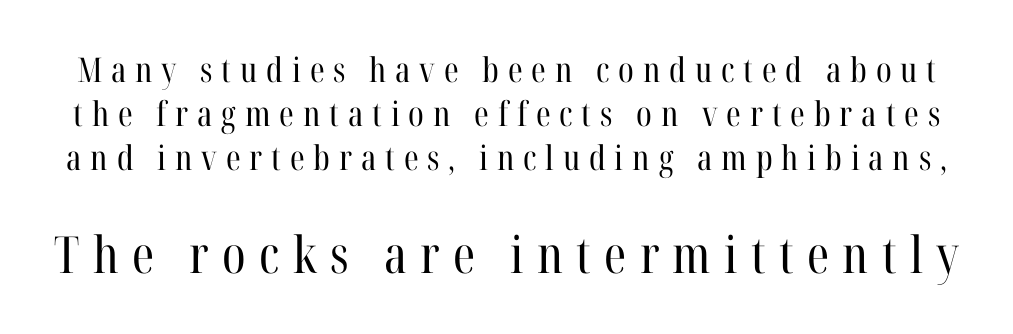
The image shows 51 px regular-weight, condensed serif type, upright; set normal line spacing (1.3x), unusually wide letter spacing (+0.26 em), not underlined; the second (bottom) block is 1.5x larger; high stroke contrast and a medium x-height.
